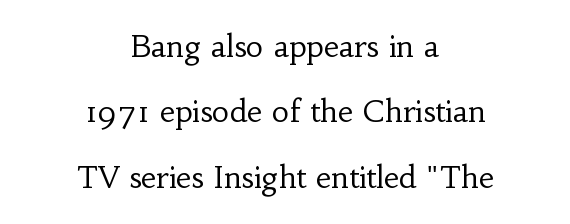
Q: Is the text bold? A: No.
Q: Is the text italic (slanted)? A: No, it is upright.
Q: Is the typeface a serif or a sans-serif typeface? A: Serif.
Q: Is the text underlined? A: No.
Q: How is the paragraph aligned? A: Centered.
Q: Is the spacing between letters normal or unusually wide? A: Normal.
Q: Is the spacing between lines tight, normal or loose? A: Loose.
Q: Width (condensed, normal, or wide)? A: Normal.
Q: Stroke contrast? A: Low.
Q: x-height? A: Small.
Q: Monospaced? A: No.
